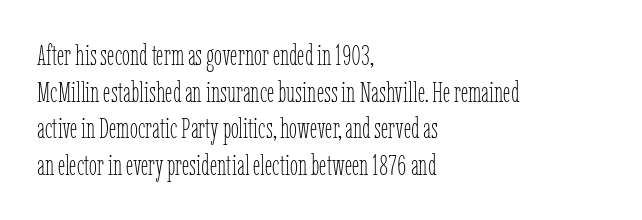
{"italic": "no", "bold": "no", "weight": "thin", "width": "condensed", "stroke_contrast": "low", "x_height": "medium", "monospaced": "no", "underline": "no", "align": "left", "line_spacing": "normal", "line_spacing_ratio": 1.26, "letter_spacing": "normal", "letter_spacing_em": 0.0, "glyph_px": 29}
